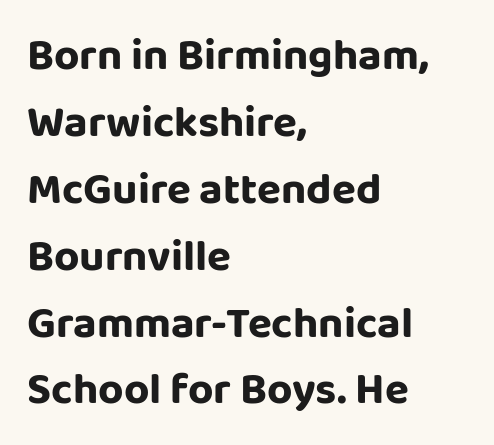
Q: Is the text italic (slanted)? A: No, it is upright.
Q: Is the typeface a serif or a sans-serif typeface? A: Sans-serif.
Q: Is the text underlined? A: No.
Q: How is the paragraph aligned? A: Left-aligned.
Q: Is the spacing between letters normal or unusually wide? A: Normal.
Q: Is the spacing between lines tight, normal or loose? A: Normal.
Q: Width (condensed, normal, or wide)? A: Normal.
Q: Stroke contrast? A: Low.
Q: x-height? A: Large.
Q: Monospaced? A: No.
